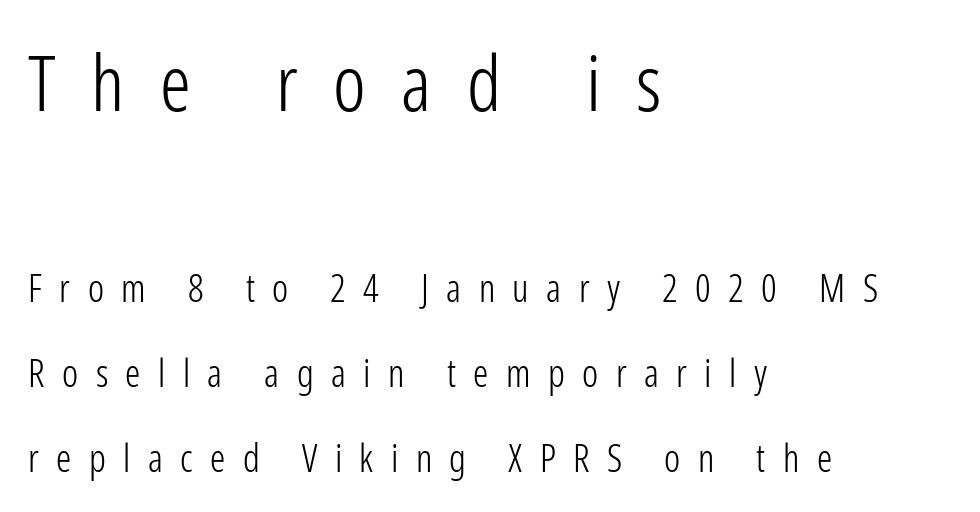
The image shows 77 px light, condensed sans-serif type, upright; set left-aligned, loose line spacing (2.23x), unusually wide letter spacing (+0.46 em), not underlined; the first (top) block is 2.03x larger; low stroke contrast and a medium x-height.
